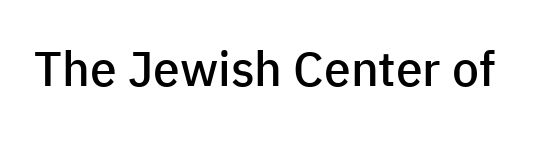
Q: Is the text bold? A: Semi-bold.
Q: Is the text italic (slanted)? A: No, it is upright.
Q: Is the typeface a serif or a sans-serif typeface? A: Sans-serif.
Q: Is the text underlined? A: No.
Q: Is the spacing between letters normal or unusually wide? A: Normal.
Q: Width (condensed, normal, or wide)? A: Normal.
Q: Stroke contrast? A: Low.
Q: x-height? A: Medium.
Q: Monospaced? A: No.
